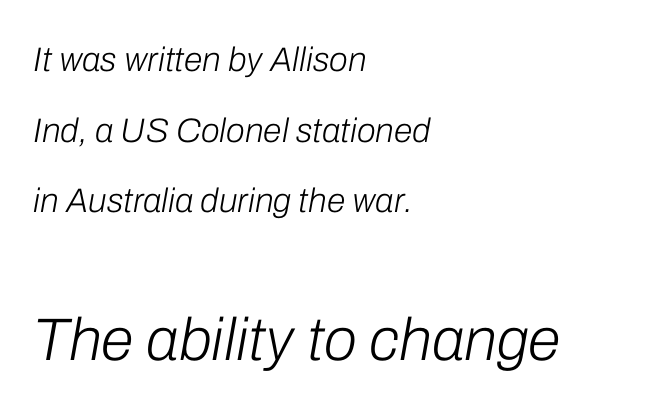
Q: Is the text bold? A: No.
Q: Is the text italic (slanted)? A: Yes, it leans right by about 10 degrees.
Q: Is the text underlined? A: No.
Q: How is the paragraph aligned? A: Left-aligned.
Q: Is the spacing between letters normal or unusually wide? A: Normal.
Q: Is the spacing between lines tight, normal or loose? A: Loose.
Q: Which block of text is set in a larger size, the first (top) or the second (bottom)? A: The second (bottom) one.
Q: Width (condensed, normal, or wide)? A: Normal.
Q: Stroke contrast? A: Low.
Q: x-height? A: Medium.
Q: Monospaced? A: No.
